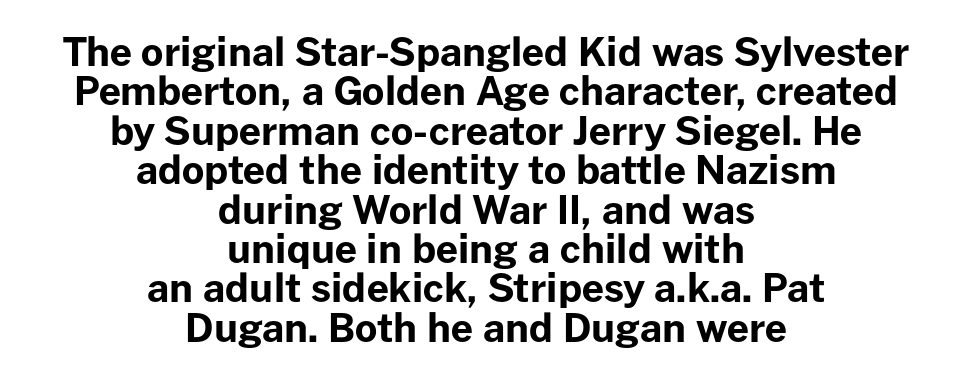
Q: Is the text bold? A: Yes.
Q: Is the text italic (slanted)? A: No, it is upright.
Q: Is the typeface a serif or a sans-serif typeface? A: Sans-serif.
Q: Is the text underlined? A: No.
Q: How is the paragraph aligned? A: Centered.
Q: Is the spacing between letters normal or unusually wide? A: Normal.
Q: Is the spacing between lines tight, normal or loose? A: Tight.
Q: Width (condensed, normal, or wide)? A: Normal.
Q: Stroke contrast? A: Low.
Q: x-height? A: Medium.
Q: Monospaced? A: No.
